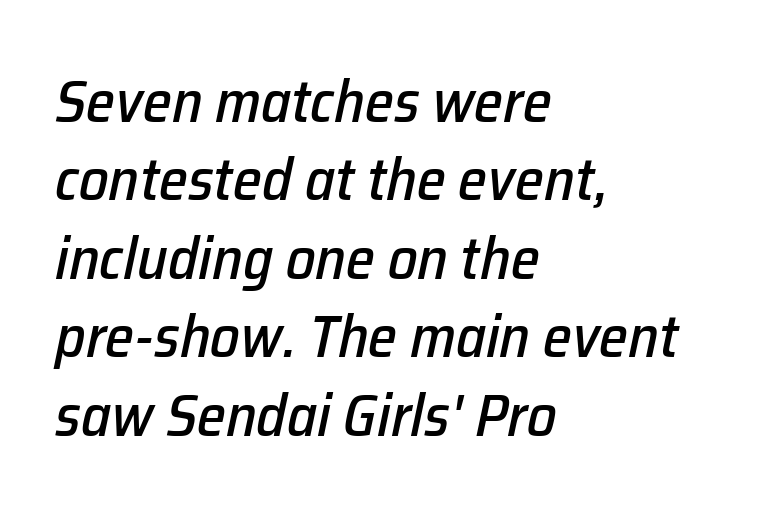
The image shows 59 px text type, italic (leaning right); set left-aligned, normal line spacing (1.33x), normal letter spacing, not underlined; low stroke contrast and a medium x-height.
